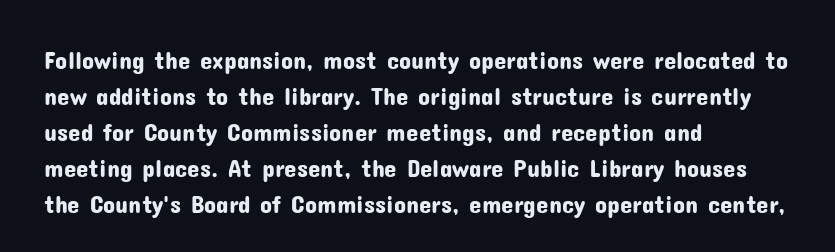
Vertically, the passage feels balanced, rows spaced as you'd expect. Every character sits straight up, as roman type does. A typesetter would call this zero additional tracking. Each line starts at the same left margin while the right side varies. Descenders are the only things crossing below the line.
